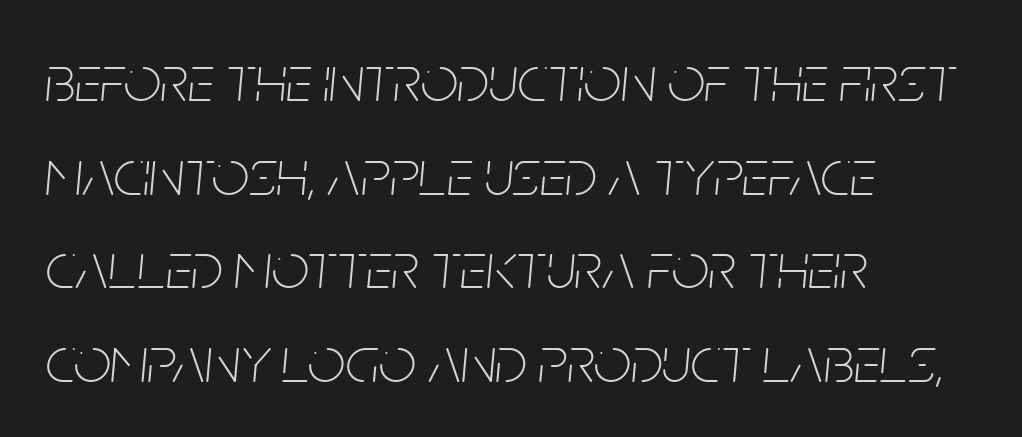
Each word holds together tightly as a unit, with standard inter-letter gaps. These lines are set flush left with a ragged right edge. Notice how the stems are inclined rather than vertical — that's the hallmark of italics. The typesetting does not lean heavy: it is not bold. The words here are not underlined. Varying glyph widths throughout — classic text-font behaviour.
